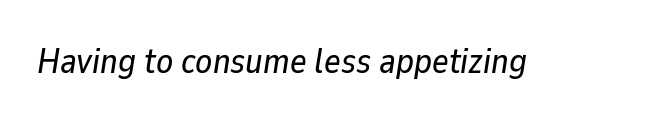
Q: Is the text italic (slanted)? A: Yes, it leans right by about 9 degrees.
Q: Is the text underlined? A: No.
Q: Is the spacing between letters normal or unusually wide? A: Normal.
Q: Width (condensed, normal, or wide)? A: Normal.
Q: Stroke contrast? A: Low.
Q: x-height? A: Medium.
Q: Monospaced? A: No.
